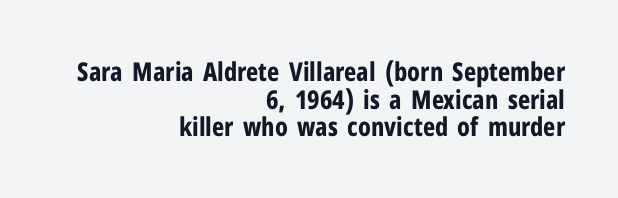
A full-strength bold gives these letters their thick strokes. In terms of posture, this sample is upright. Quick note: underline off. Look at the tracking — it's just the regular setting, nothing added.
